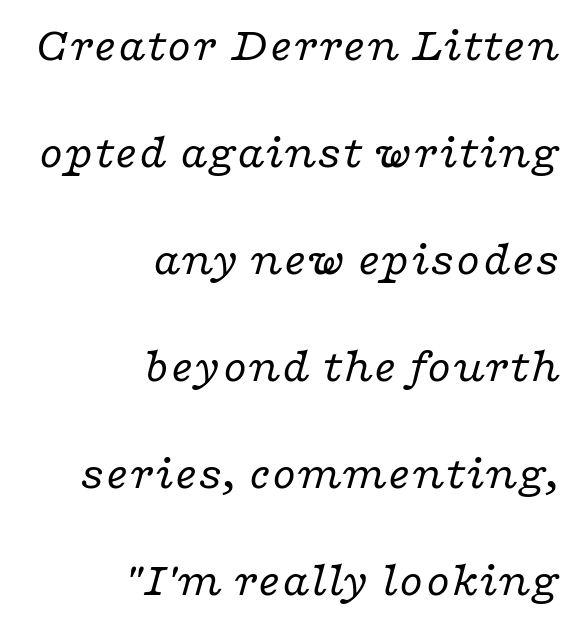
The image shows 48 px regular-weight, wide serif type, italic (leaning right); set right-aligned, loose line spacing (2.23x), normal letter spacing, not underlined; low stroke contrast and a medium x-height.
